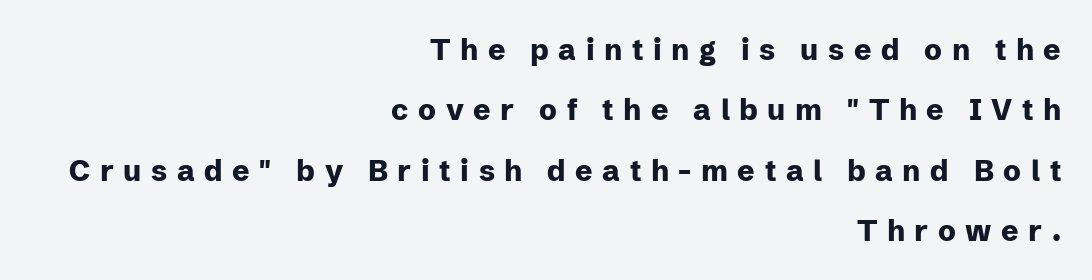
The image shows 29 px heavy sans-serif type, upright; set right-aligned, loose line spacing (2.08x), unusually wide letter spacing (+0.33 em), not underlined; low stroke contrast and a medium x-height.
